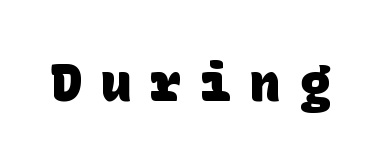
In terms of letterform style, serifs are entirely absent. As a designer I'd log this as weight 700, bold. A bare baseline throughout the passage. This rendering widens character spacing well past its baseline value.
